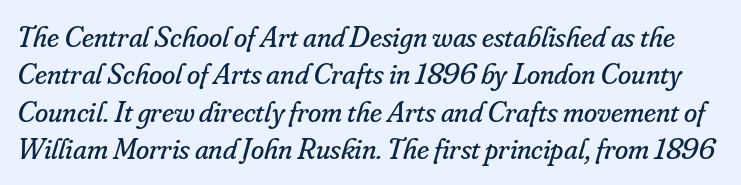
A clean baseline with only descenders dipping below it. Tall strokes in this sample are angled rather than plumb. The letters carry serifs — small finishing strokes at the ends of their stems. Weight: regular or lighter. This sample keeps an unexceptional amount of space between lines. Between one letter and the next there's only the usual sliver of space.
